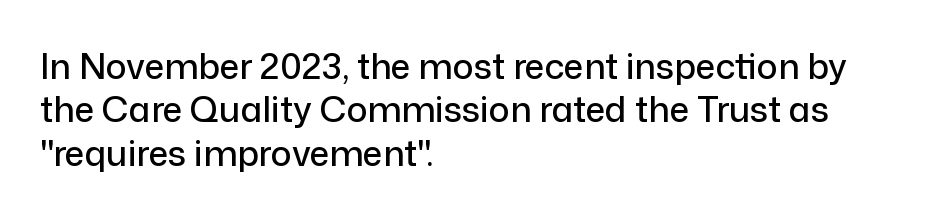
{"serif": "no", "italic": "no", "width": "normal", "stroke_contrast": "low", "x_height": "medium", "monospaced": "no", "underline": "no", "align": "left", "line_spacing_ratio": 1.24, "letter_spacing": "normal", "letter_spacing_em": 0.0, "glyph_px": 35}
